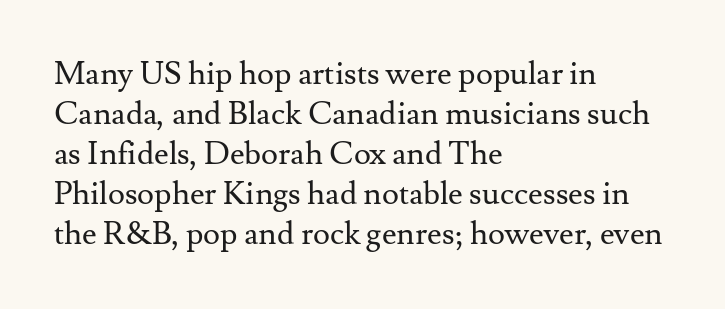
Q: Is the text bold? A: No.
Q: Is the text italic (slanted)? A: No, it is upright.
Q: Is the typeface a serif or a sans-serif typeface? A: Serif.
Q: Is the text underlined? A: No.
Q: How is the paragraph aligned? A: Left-aligned.
Q: Is the spacing between letters normal or unusually wide? A: Normal.
Q: Is the spacing between lines tight, normal or loose? A: Normal.
Q: Width (condensed, normal, or wide)? A: Normal.
Q: Stroke contrast? A: Medium.
Q: x-height? A: Small.
Q: Monospaced? A: No.
